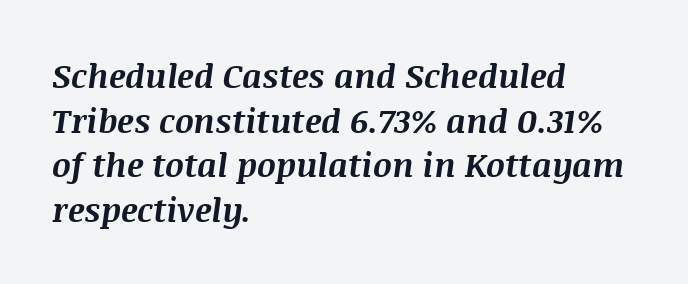
Q: Is the text bold? A: Yes.
Q: Is the text italic (slanted)? A: Yes, it leans right by about 8 degrees.
Q: Is the text underlined? A: No.
Q: How is the paragraph aligned? A: Left-aligned.
Q: Is the spacing between letters normal or unusually wide? A: Normal.
Q: Is the spacing between lines tight, normal or loose? A: Normal.
Q: Width (condensed, normal, or wide)? A: Normal.
Q: Stroke contrast? A: Medium.
Q: x-height? A: Large.
Q: Monospaced? A: No.
